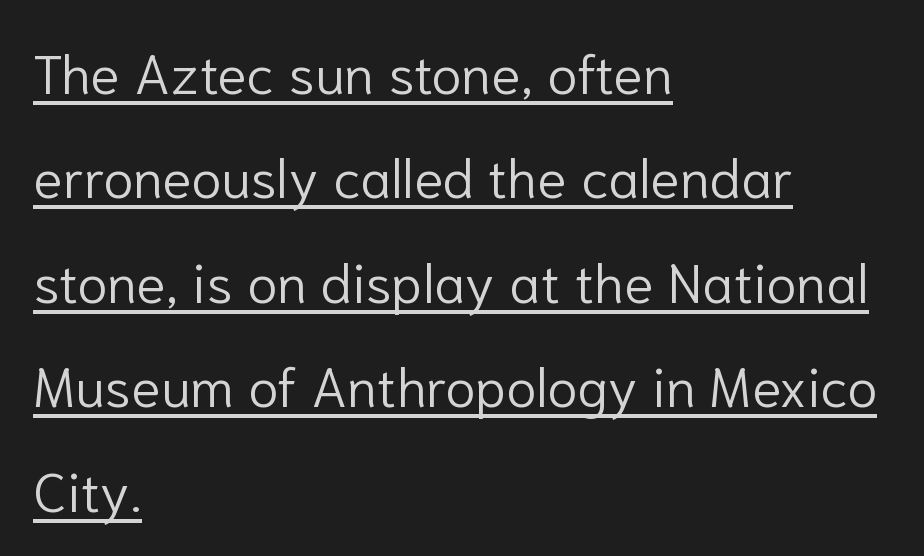
The compositor pushed each line to the left boundary. The weight would be labelled regular, book, light, or lighter still. The glyphs in this specimen are sans serif. Think of a printed novel: that variable character pitch is what you see here.
